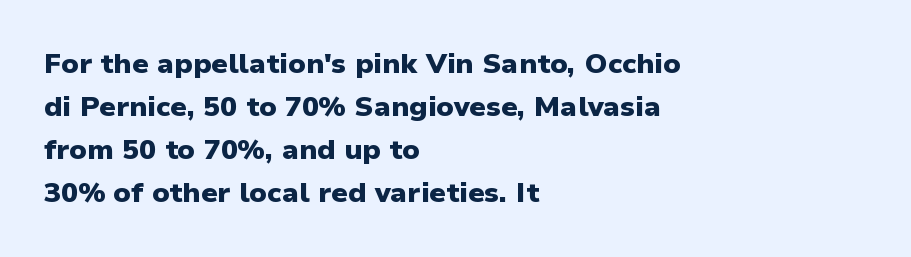
The image shows 28 px heavy sans-serif type, upright; set left-aligned, normal line spacing (1.54x), normal letter spacing, not underlined; low stroke contrast and a medium x-height.
